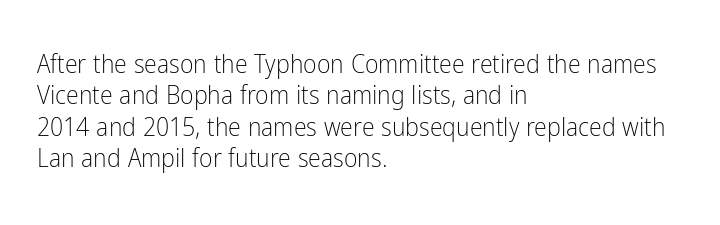
The image shows 26 px text type, upright; set left-aligned, line spacing 1.21x, normal letter spacing, not underlined.
